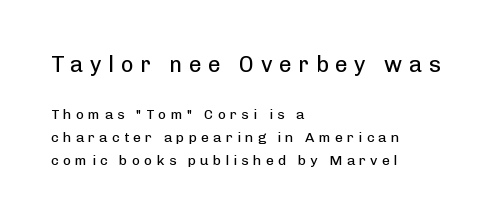
Q: Is the text bold? A: No.
Q: Is the text italic (slanted)? A: No, it is upright.
Q: Is the text underlined? A: No.
Q: How is the paragraph aligned? A: Left-aligned.
Q: Is the spacing between letters normal or unusually wide? A: Unusually wide.
Q: Is the spacing between lines tight, normal or loose? A: Normal.
Q: Which block of text is set in a larger size, the first (top) or the second (bottom)? A: The first (top) one.
